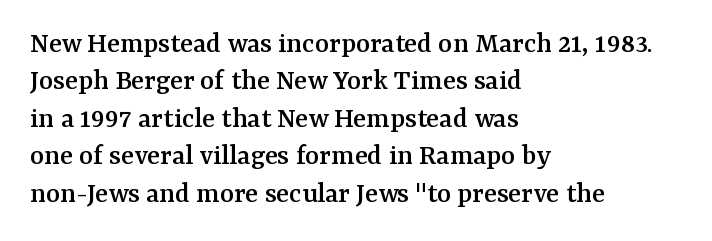
{"serif": "yes", "italic": "no", "width": "normal", "stroke_contrast": "medium", "x_height": "medium", "monospaced": "no", "underline": "no", "align": "left", "line_spacing": "normal", "line_spacing_ratio": 1.25, "letter_spacing": "normal", "letter_spacing_em": 0.0, "glyph_px": 30}
